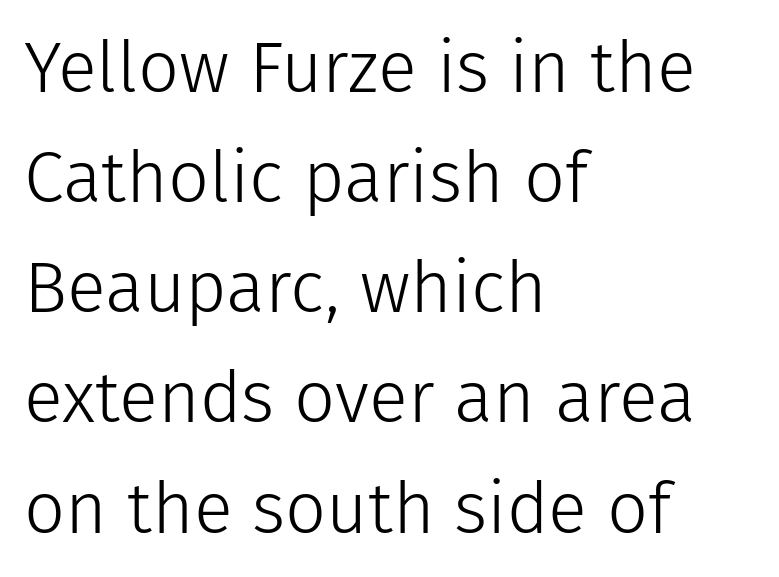
Q: Is the text bold? A: No.
Q: Is the text italic (slanted)? A: No, it is upright.
Q: Is the typeface a serif or a sans-serif typeface? A: Sans-serif.
Q: Is the text underlined? A: No.
Q: How is the paragraph aligned? A: Left-aligned.
Q: Is the spacing between letters normal or unusually wide? A: Normal.
Q: Is the spacing between lines tight, normal or loose? A: Normal.
Q: Width (condensed, normal, or wide)? A: Normal.
Q: Stroke contrast? A: Low.
Q: x-height? A: Medium.
Q: Monospaced? A: No.
